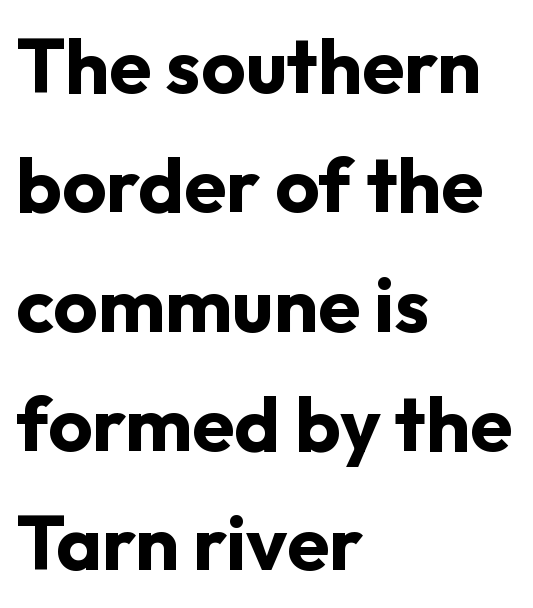
The image shows 77 px bold sans-serif type, upright; set left-aligned, normal line spacing (1.55x), normal letter spacing, not underlined; low stroke contrast and a medium x-height.
